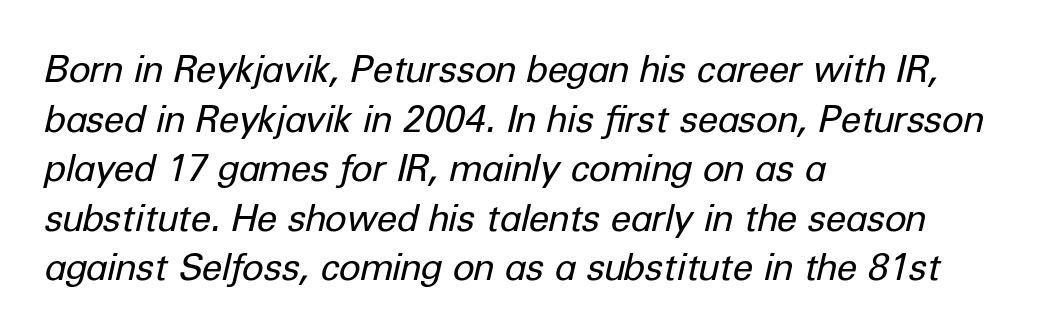
{"italic": "yes", "lean": "right", "slant_degrees": 12, "bold": "no", "weight": "regular", "width": "normal", "stroke_contrast": "low", "x_height": "medium", "monospaced": "no", "underline": "no", "align": "left", "line_spacing": "normal", "line_spacing_ratio": 1.34, "letter_spacing": "normal", "letter_spacing_em": 0.0, "glyph_px": 37}
